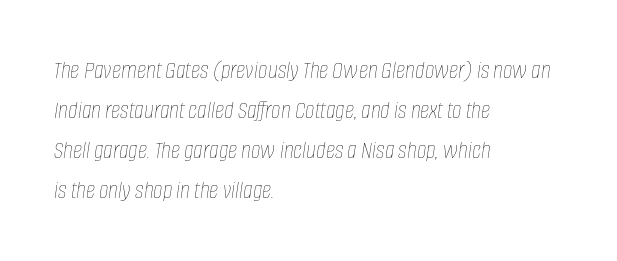
The image shows 26 px text type, italic (leaning right); set left-aligned, normal line spacing (1.54x), normal letter spacing, not underlined.
